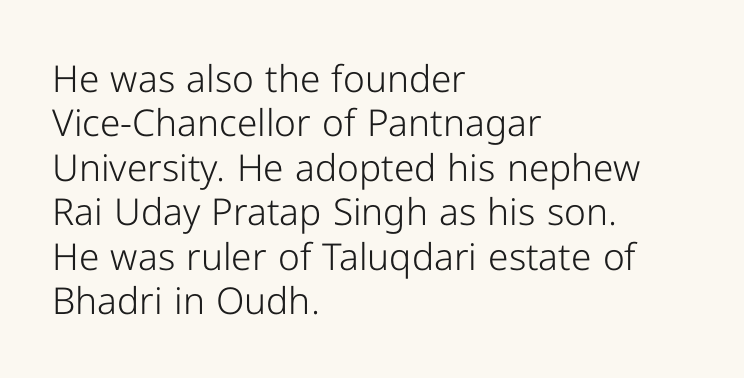
{"serif": "no", "italic": "no", "bold": "no", "weight": "light", "width": "normal", "stroke_contrast": "low", "x_height": "medium", "monospaced": "no", "underline": "no", "align": "left", "line_spacing_ratio": 1.2, "letter_spacing": "normal", "letter_spacing_em": 0.0, "glyph_px": 37}
